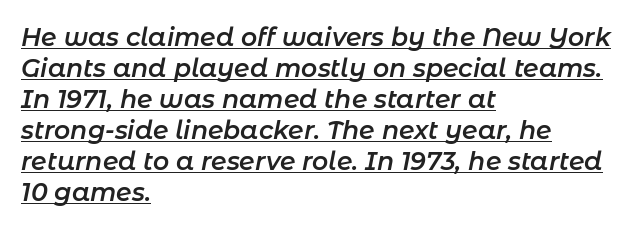
{"italic": "yes", "lean": "right", "slant_degrees": 11, "bold": "semi", "underline": "yes", "align": "left", "line_spacing_ratio": 1.24, "letter_spacing": "normal", "letter_spacing_em": 0.0, "glyph_px": 25}
